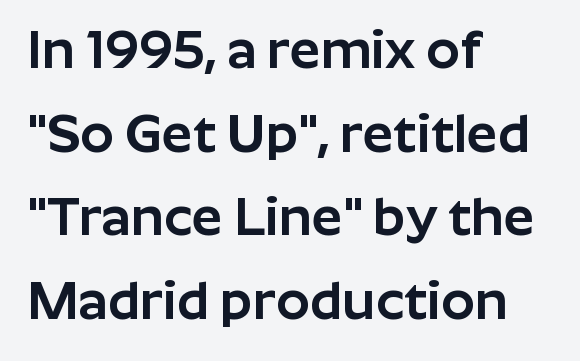
Do the letters lean? They stand straight. The tracking reads as untouched default to a designer's eye. The words here are not underlined. The passage is arranged the way most books set body copy — flush left. This block has exactly the height ordinary leading produces.
